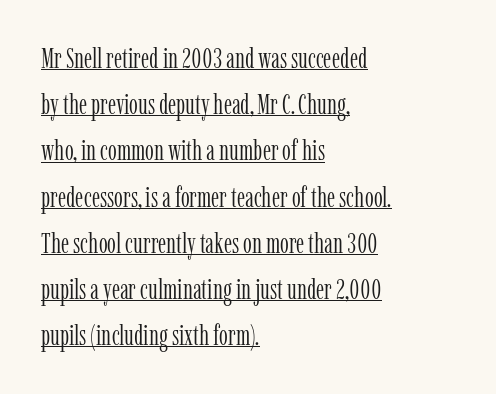
{"serif": "yes", "italic": "no", "bold": "no", "weight": "light", "width": "condensed", "stroke_contrast": "low", "x_height": "medium", "monospaced": "no", "underline": "yes", "align": "left", "line_spacing": "normal", "line_spacing_ratio": 1.65, "letter_spacing": "normal", "letter_spacing_em": 0.0, "glyph_px": 28}
